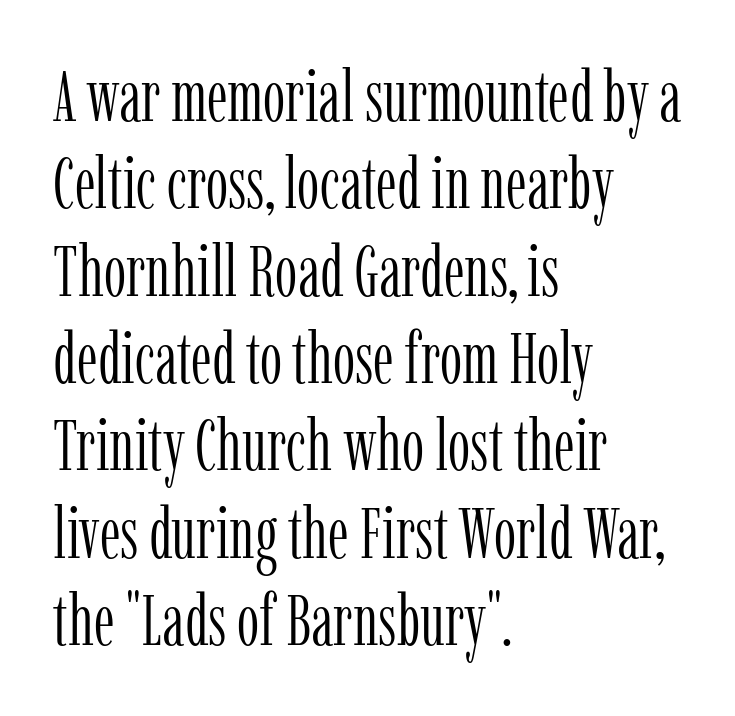
{"serif": "yes", "italic": "no", "bold": "no", "weight": "light", "width": "condensed", "stroke_contrast": "low", "x_height": "medium", "monospaced": "no", "underline": "no", "align": "left", "line_spacing_ratio": 1.23, "letter_spacing": "normal", "letter_spacing_em": 0.0, "glyph_px": 71}
